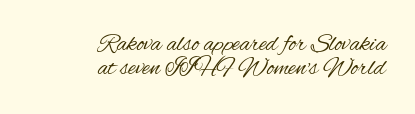
Q: Is the text bold? A: No.
Q: Is the text italic (slanted)? A: Yes.
Q: Is the text underlined? A: No.
Q: How is the paragraph aligned? A: Right-aligned.
Q: Is the spacing between letters normal or unusually wide? A: Normal.
Q: Is the spacing between lines tight, normal or loose? A: Tight.
